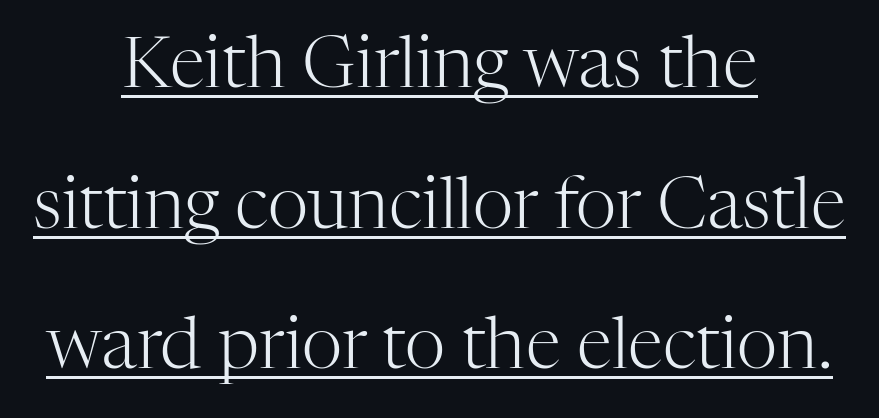
Q: Is the text bold? A: No.
Q: Is the text italic (slanted)? A: No, it is upright.
Q: Is the typeface a serif or a sans-serif typeface? A: Serif.
Q: Is the text underlined? A: Yes.
Q: How is the paragraph aligned? A: Centered.
Q: Is the spacing between letters normal or unusually wide? A: Normal.
Q: Is the spacing between lines tight, normal or loose? A: Loose.
Q: Width (condensed, normal, or wide)? A: Normal.
Q: Stroke contrast? A: High.
Q: x-height? A: Medium.
Q: Monospaced? A: No.
